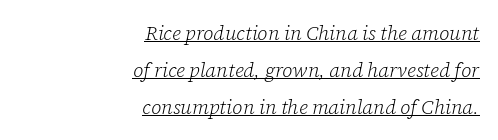
{"italic": "yes", "lean": "right", "slant_degrees": 12, "bold": "no", "underline": "yes", "align": "right", "line_spacing_ratio": 1.85, "letter_spacing": "normal", "letter_spacing_em": 0.0, "glyph_px": 20}
